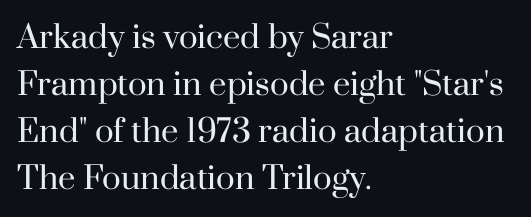
Examine the stroke ends and you'll spot serifs. These lines were composed using upright roman letters. Is there much room between lines? A standard amount, neither cramped nor airy. Proportional: the letters do not fall into vertical columns. Clear beneath every line of the passage. Typeset ragged right — the left edge is the straight one.
